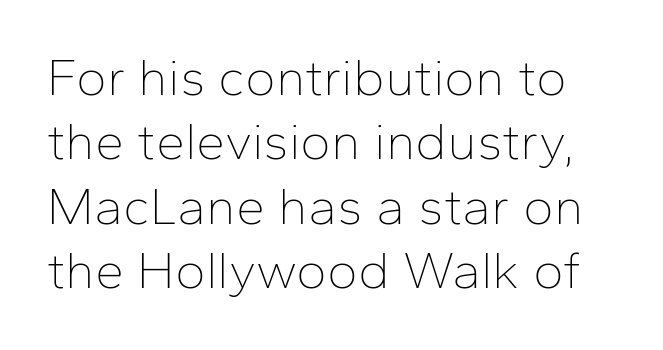
The image shows 52 px thin sans-serif type, upright; set line spacing 1.24x, normal letter spacing, not underlined; low stroke contrast and a medium x-height.
